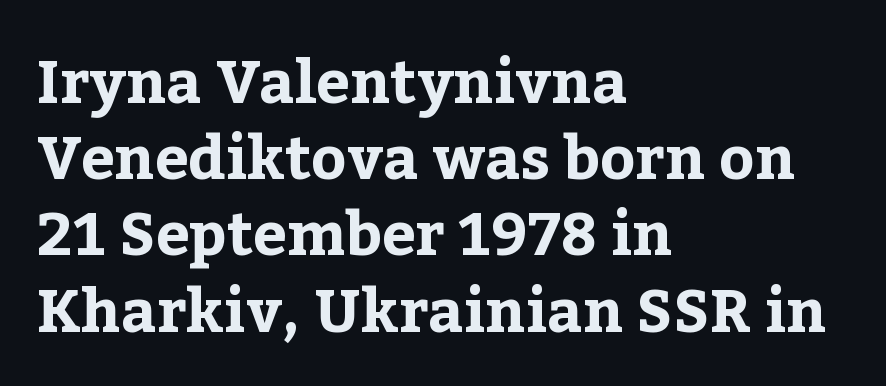
{"serif": "yes", "italic": "no", "bold": "yes", "weight": "bold", "width": "normal", "stroke_contrast": "low", "x_height": "medium", "monospaced": "no", "underline": "no", "align": "left", "line_spacing": "normal", "line_spacing_ratio": 1.27, "letter_spacing": "normal", "letter_spacing_em": 0.0, "glyph_px": 60}
